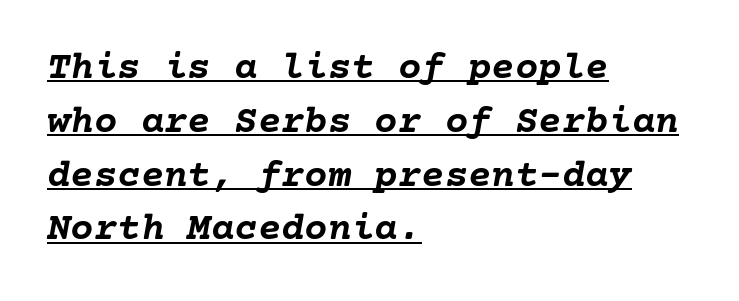
Q: Is the text bold? A: Yes.
Q: Is the text italic (slanted)? A: Yes, it leans right by about 10 degrees.
Q: Is the text underlined? A: Yes.
Q: How is the paragraph aligned? A: Left-aligned.
Q: Is the spacing between letters normal or unusually wide? A: Normal.
Q: Is the spacing between lines tight, normal or loose? A: Normal.
Q: Width (condensed, normal, or wide)? A: Normal.
Q: Stroke contrast? A: Low.
Q: x-height? A: Medium.
